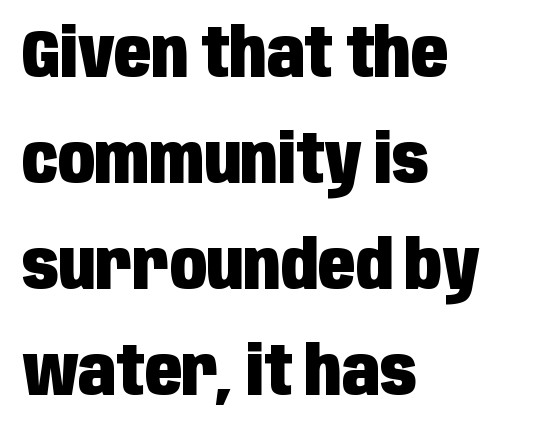
Q: Is the text bold? A: Yes.
Q: Is the text italic (slanted)? A: No, it is upright.
Q: Is the typeface a serif or a sans-serif typeface? A: Sans-serif.
Q: Is the text underlined? A: No.
Q: How is the paragraph aligned? A: Left-aligned.
Q: Is the spacing between letters normal or unusually wide? A: Normal.
Q: Is the spacing between lines tight, normal or loose? A: Normal.
Q: Width (condensed, normal, or wide)? A: Condensed.
Q: Stroke contrast? A: Low.
Q: x-height? A: Large.
Q: Monospaced? A: No.
